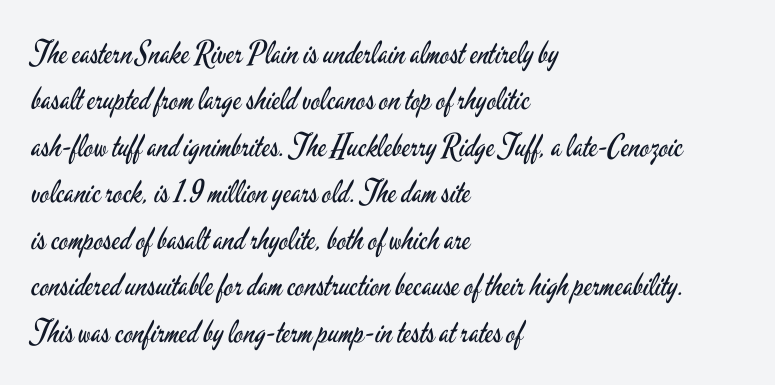
The image shows 31 px regular-weight, condensed sans-serif type; set left-aligned, normal line spacing (1.5x), normal letter spacing, not underlined; low stroke contrast and a small x-height.
